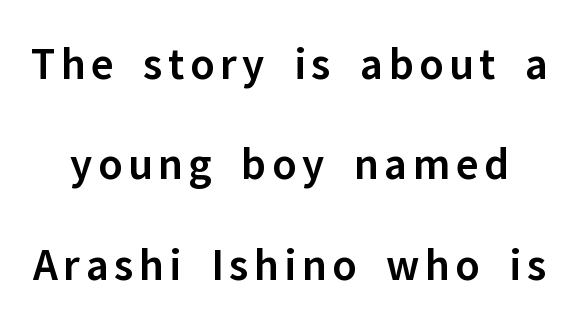
The image shows 46 px semibold sans-serif type, upright; set loose line spacing (2.18x), not underlined; low stroke contrast and a medium x-height.
